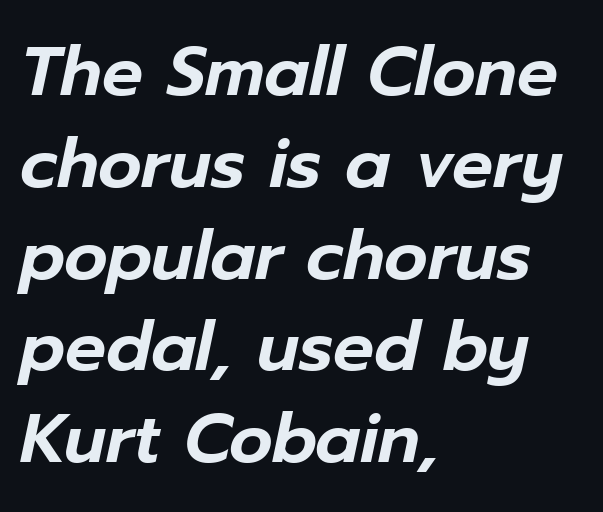
The image shows 68 px text type, italic (leaning right); set left-aligned, normal line spacing (1.35x), normal letter spacing, not underlined; low stroke contrast and a medium x-height.
